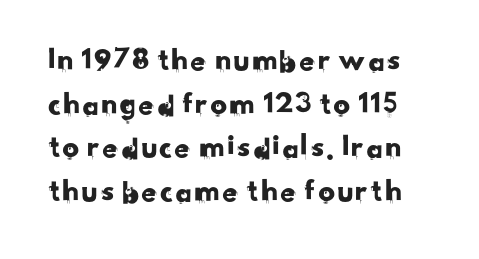
The image shows 33 px sans-serif type; set normal line spacing (1.32x), normal letter spacing, not underlined; low stroke contrast and a small x-height.
